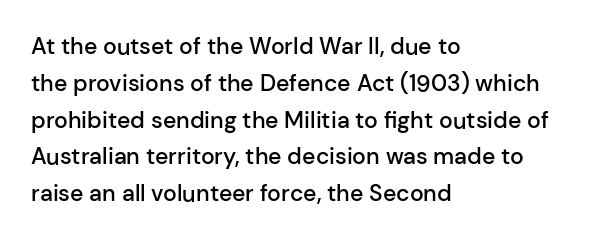
Q: Is the text bold? A: Semi-bold.
Q: Is the text italic (slanted)? A: No, it is upright.
Q: Is the text underlined? A: No.
Q: How is the paragraph aligned? A: Left-aligned.
Q: Is the spacing between letters normal or unusually wide? A: Normal.
Q: Is the spacing between lines tight, normal or loose? A: Normal.
